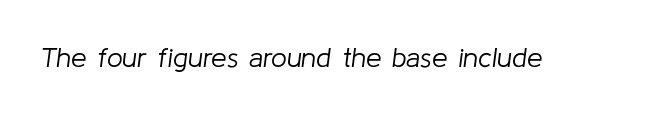
Q: Is the text bold? A: No.
Q: Is the text italic (slanted)? A: Yes, it leans right by about 8 degrees.
Q: Is the text underlined? A: No.
Q: Is the spacing between letters normal or unusually wide? A: Normal.
Q: Width (condensed, normal, or wide)? A: Normal.
Q: Stroke contrast? A: Low.
Q: x-height? A: Medium.
Q: Monospaced? A: No.
